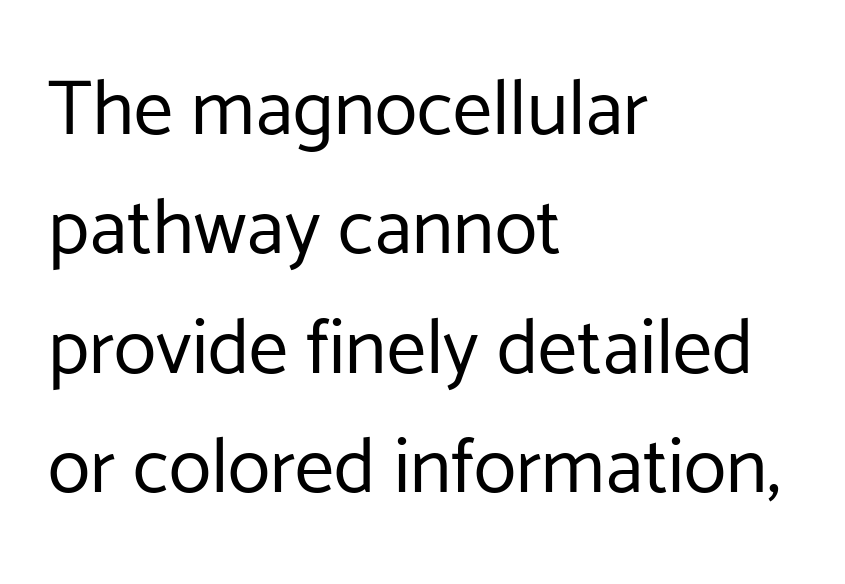
{"serif": "no", "italic": "no", "bold": "no", "weight": "regular", "width": "normal", "stroke_contrast": "low", "x_height": "medium", "monospaced": "no", "underline": "no", "align": "left", "line_spacing": "normal", "line_spacing_ratio": 1.53, "letter_spacing": "normal", "letter_spacing_em": 0.0, "glyph_px": 78}
